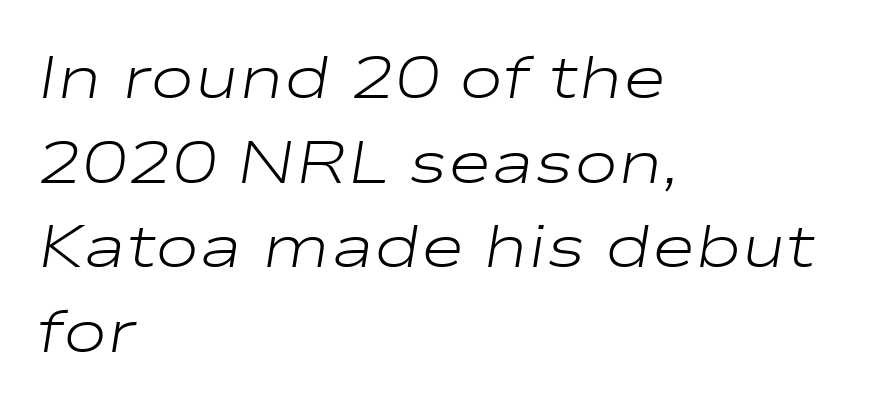
Descenders are the only things crossing below the line. Students, observe: this is what conventionally led text looks like. A classic flush-left, rag-right setting is used for this passage. Is this a fixed-width face? No — the glyphs have proportional, varying widths. Compared with a typical body face, this is equally light or lighter still.
